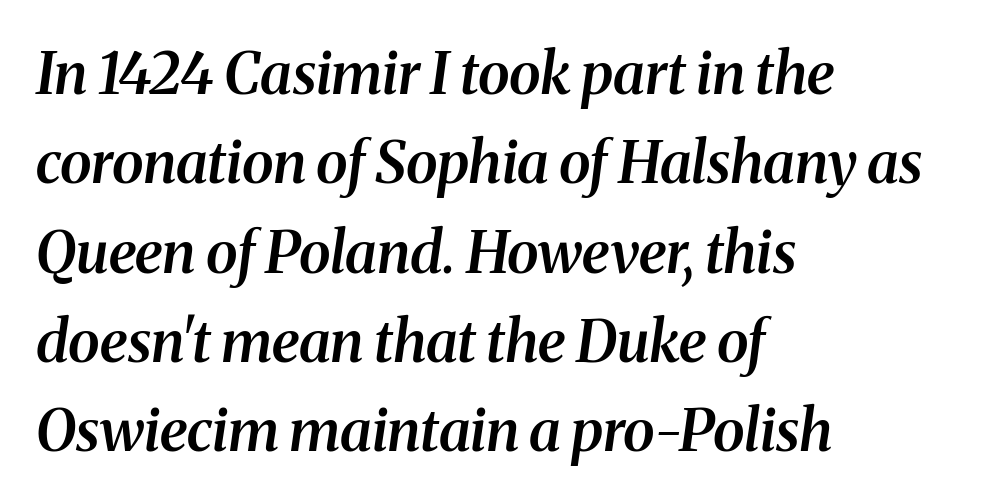
{"serif": "yes", "italic": "yes", "lean": "right", "slant_degrees": 8, "bold": "semi", "weight": "semibold", "width": "normal", "stroke_contrast": "medium", "x_height": "medium", "monospaced": "no", "underline": "no", "align": "left", "line_spacing": "normal", "line_spacing_ratio": 1.54, "letter_spacing": "normal", "letter_spacing_em": 0.0, "glyph_px": 58}
